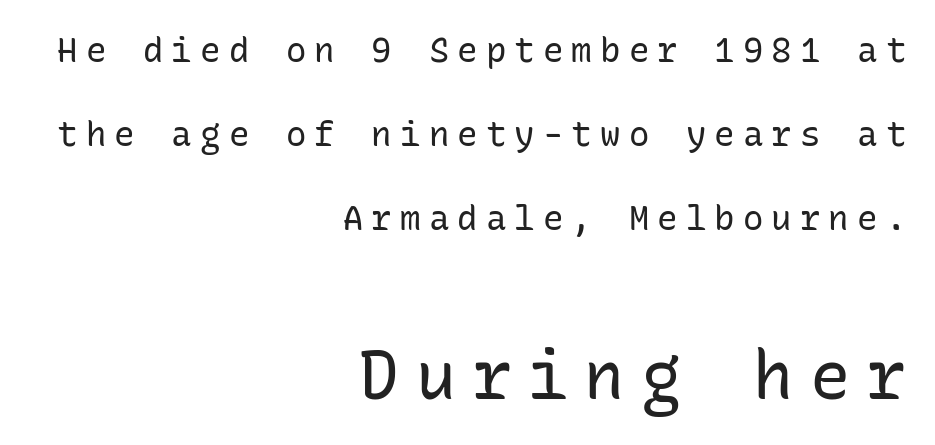
{"serif": "no", "italic": "no", "bold": "no", "weight": "regular", "width": "normal", "stroke_contrast": "low", "x_height": "medium", "monospaced": "yes", "underline": "no", "align": "right", "line_spacing": "loose", "line_spacing_ratio": 2.47, "letter_spacing": "wide", "letter_spacing_em": 0.24, "larger_block": "second", "size_ratio": 1.97, "glyph_px": 67}
